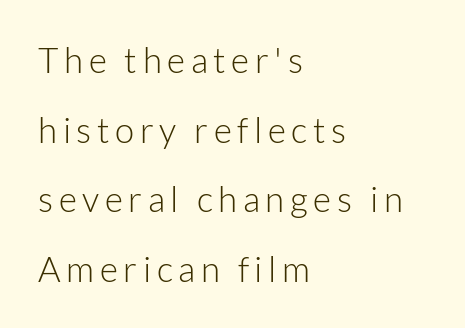
{"serif": "no", "italic": "no", "bold": "no", "weight": "light", "width": "normal", "stroke_contrast": "low", "x_height": "medium", "monospaced": "no", "underline": "no", "align": "left", "line_spacing": "loose", "line_spacing_ratio": 1.99, "glyph_px": 35}
